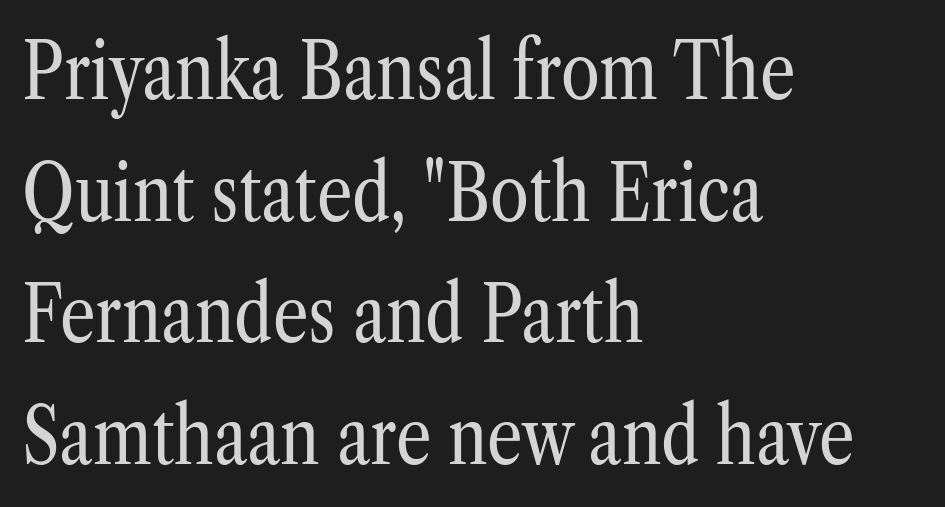
{"serif": "yes", "italic": "no", "bold": "no", "weight": "regular", "width": "condensed", "stroke_contrast": "low", "x_height": "medium", "monospaced": "no", "underline": "no", "align": "left", "line_spacing": "normal", "line_spacing_ratio": 1.54, "letter_spacing": "normal", "letter_spacing_em": 0.0, "glyph_px": 79}
